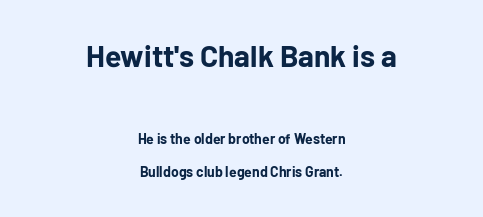
The letters advance in unequal steps, a hallmark of proportional type. The space between consecutive lines is lavish. A sans-serif font was chosen for this passage. Descender tails drop into unmarked territory. Tall strokes in this sample are plumb rather than angled. The passage shown begins with its larger block and ends with its smaller one.
